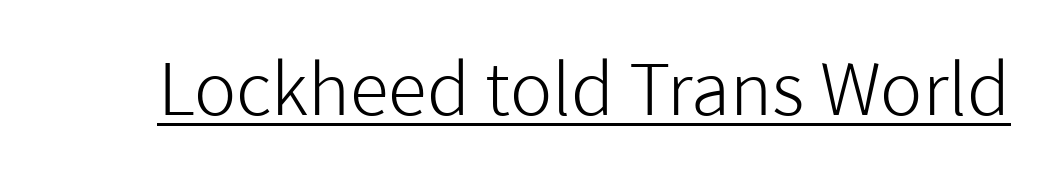
This reads as an unemphasized weight, regular at the heaviest. Underline: present. No feet cap the strokes, marking this as sans-serif type. Default kerning and tracking; the words read as compact shapes. You could not count columns in this text — the font is proportionally spaced.
